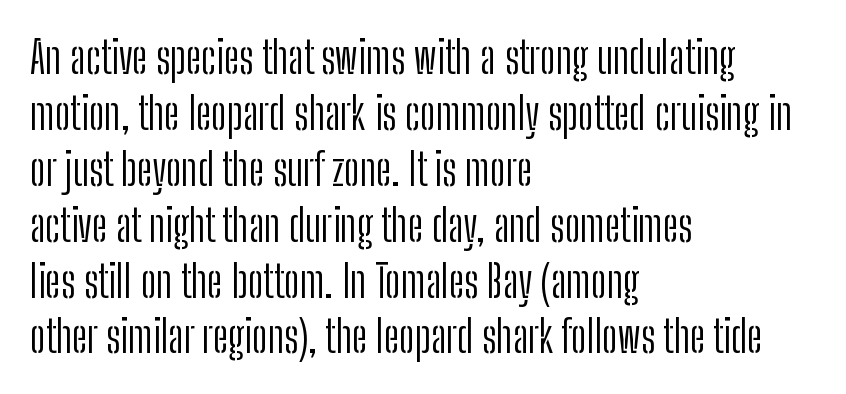
The image shows 44 px light, condensed sans-serif type, upright; set left-aligned, normal line spacing (1.27x), normal letter spacing, not underlined; low stroke contrast and a medium x-height.
